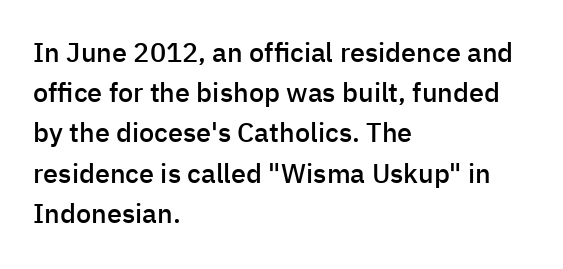
Q: Is the text bold? A: Semi-bold.
Q: Is the text italic (slanted)? A: No, it is upright.
Q: Is the text underlined? A: No.
Q: How is the paragraph aligned? A: Left-aligned.
Q: Is the spacing between letters normal or unusually wide? A: Normal.
Q: Is the spacing between lines tight, normal or loose? A: Normal.
